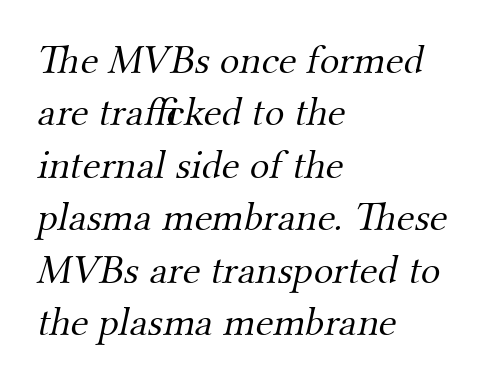
The designer left line spacing at the default. The face used here is seriffed, in the tradition of book romans. These lines are set flush left with a ragged right edge. The rendering uses natural spacing where letterforms have individual widths.
